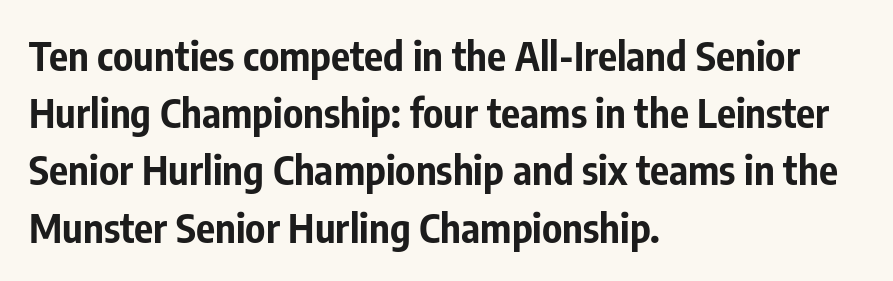
Heavy, bold letterforms. The block of text has a typical density, with ordinary space between rows. Left-aligned paragraph, ragged on the right. Inter-character spacing is left at the font's built-in metrics.
